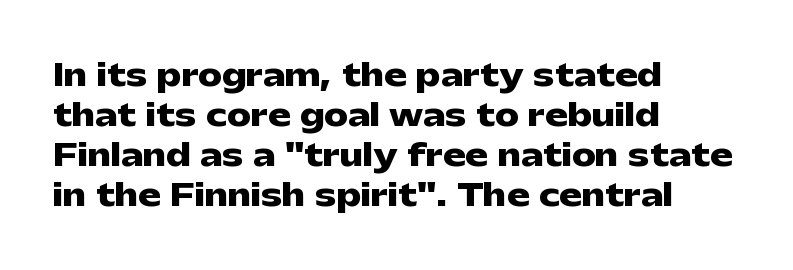
Nope, not italic — everything's standing straight. No word sits above an underline. Varying glyph widths throughout — classic text-font behaviour. This sample uses plain, unmodified letter spacing. Horizontal alignment here is leftward, the default for most running prose.
